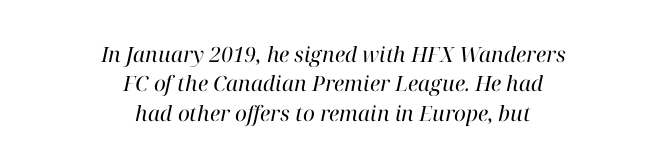
{"italic": "yes", "lean": "right", "slant_degrees": 12, "bold": "no", "underline": "no", "align": "center", "line_spacing": "normal", "line_spacing_ratio": 1.4, "letter_spacing": "normal", "letter_spacing_em": 0.0, "glyph_px": 21}
